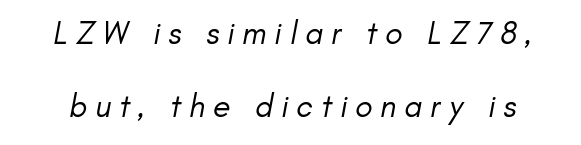
Q: Is the text bold? A: No.
Q: Is the typeface a serif or a sans-serif typeface? A: Sans-serif.
Q: Is the text underlined? A: No.
Q: Is the spacing between letters normal or unusually wide? A: Unusually wide.
Q: Is the spacing between lines tight, normal or loose? A: Loose.
Q: Width (condensed, normal, or wide)? A: Normal.
Q: Stroke contrast? A: Low.
Q: x-height? A: Small.
Q: Monospaced? A: No.
